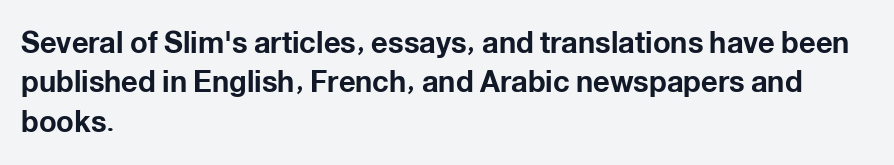
Q: Is the text bold? A: Yes.
Q: Is the text italic (slanted)? A: No, it is upright.
Q: Is the typeface a serif or a sans-serif typeface? A: Sans-serif.
Q: Is the text underlined? A: No.
Q: How is the paragraph aligned? A: Left-aligned.
Q: Is the spacing between letters normal or unusually wide? A: Normal.
Q: Is the spacing between lines tight, normal or loose? A: Normal.
Q: Width (condensed, normal, or wide)? A: Normal.
Q: Stroke contrast? A: Low.
Q: x-height? A: Medium.
Q: Monospaced? A: No.
